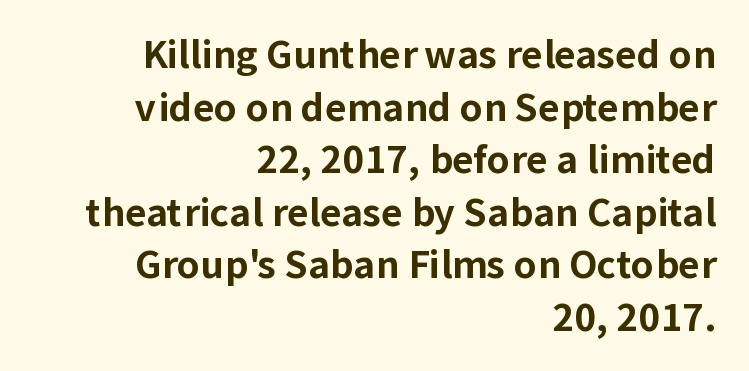
Q: Is the text bold? A: Yes.
Q: Is the text italic (slanted)? A: No, it is upright.
Q: Is the typeface a serif or a sans-serif typeface? A: Sans-serif.
Q: Is the text underlined? A: No.
Q: How is the paragraph aligned? A: Right-aligned.
Q: Is the spacing between letters normal or unusually wide? A: Normal.
Q: Is the spacing between lines tight, normal or loose? A: Normal.
Q: Width (condensed, normal, or wide)? A: Normal.
Q: Stroke contrast? A: Low.
Q: x-height? A: Medium.
Q: Monospaced? A: No.
